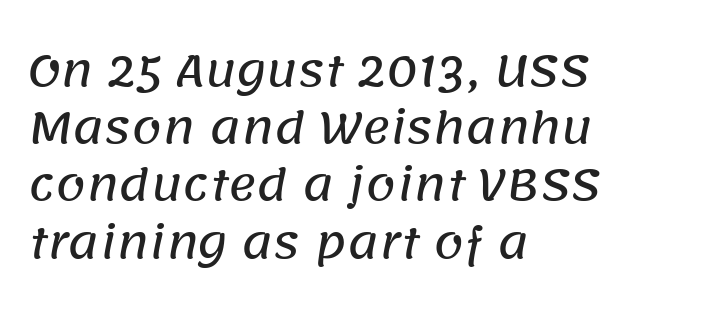
The image shows 43 px sans-serif type; set left-aligned, normal line spacing (1.33x), normal letter spacing, not underlined; low stroke contrast and a large x-height.
